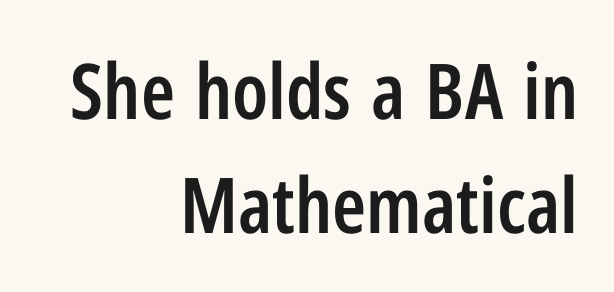
The image shows 77 px semibold, condensed sans-serif type, upright; set right-aligned, normal line spacing (1.48x), normal letter spacing, not underlined; low stroke contrast and a medium x-height.
